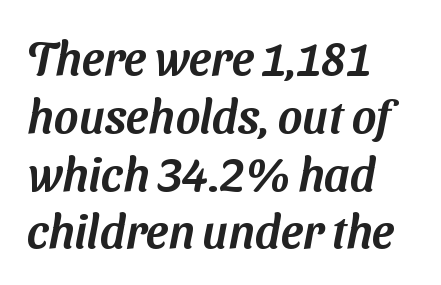
The image shows 47 px sans-serif type; set left-aligned, line spacing 1.23x, normal letter spacing, not underlined; medium stroke contrast and a medium x-height.
